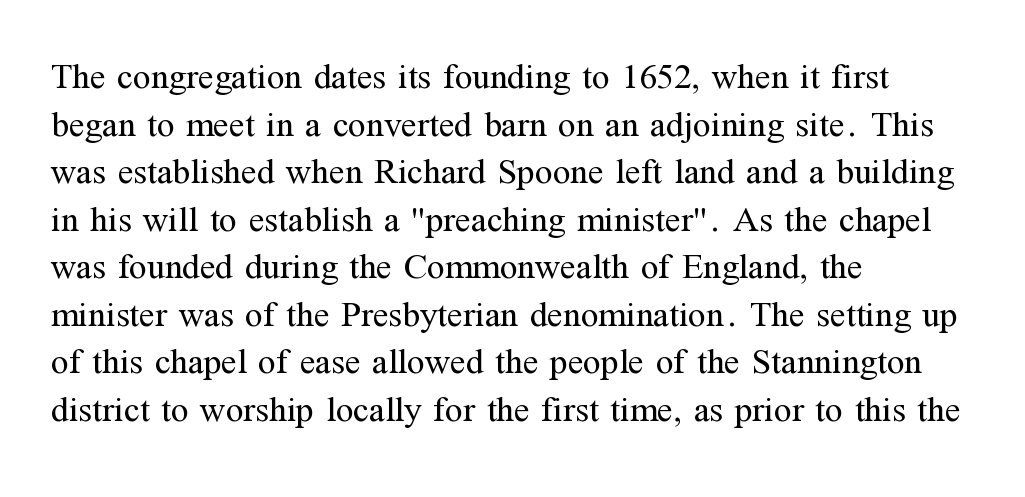
The image shows 36 px regular-weight serif type, upright; set left-aligned, normal line spacing (1.32x), normal letter spacing, not underlined; medium stroke contrast and a medium x-height.
